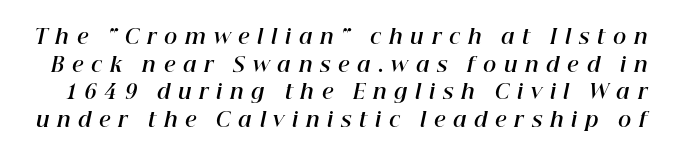
{"italic": "yes", "lean": "right", "slant_degrees": 12, "bold": "yes", "underline": "no", "line_spacing": "normal", "line_spacing_ratio": 1.38, "letter_spacing": "wide", "letter_spacing_em": 0.39, "glyph_px": 20}
